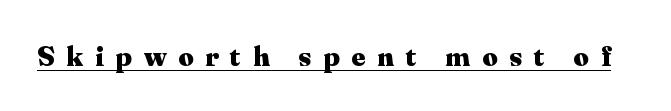
The image shows 29 px heavy serif type, upright; set unusually wide letter spacing (+0.42 em), underlined; medium stroke contrast and a small x-height.
